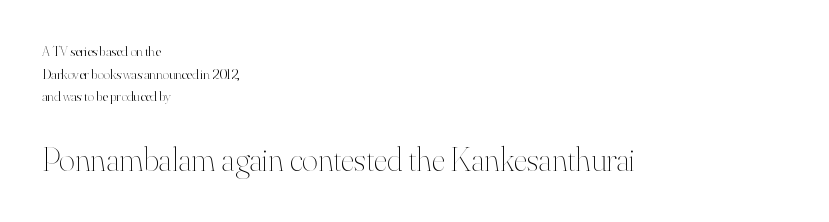
The image shows 34 px thin type, upright; set left-aligned, normal line spacing (1.61x), normal letter spacing, not underlined; the second (bottom) block is 2.43x larger; high stroke contrast and a small x-height.
